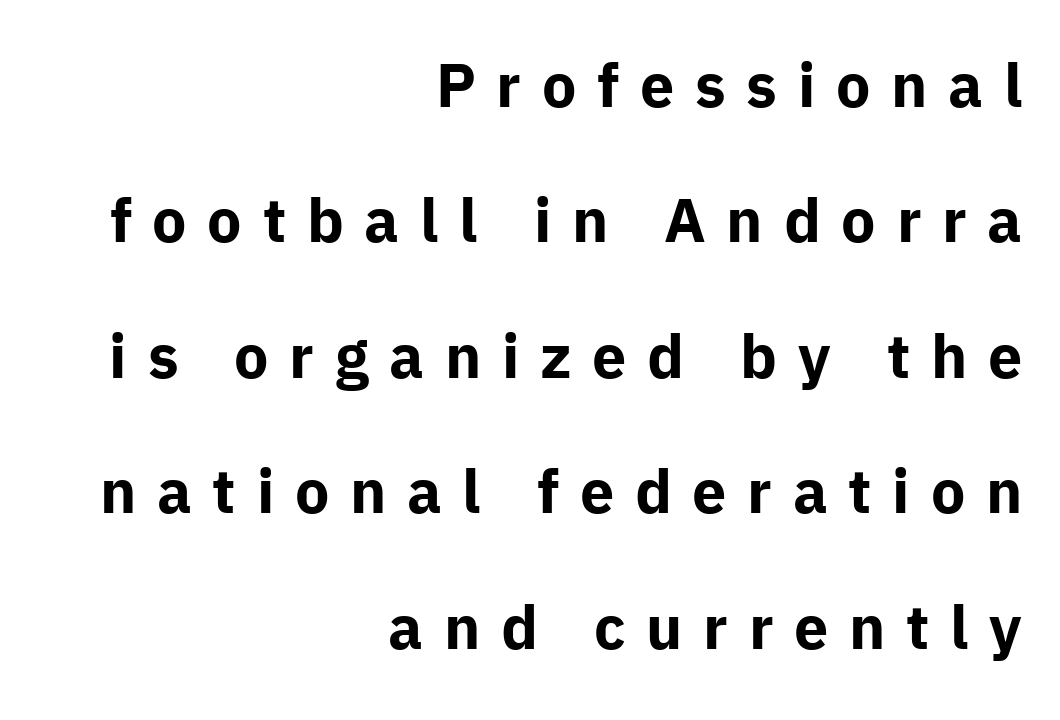
{"serif": "no", "italic": "no", "bold": "yes", "weight": "bold", "width": "normal", "stroke_contrast": "low", "x_height": "medium", "monospaced": "no", "underline": "no", "align": "right", "line_spacing": "loose", "line_spacing_ratio": 2.22, "letter_spacing": "wide", "letter_spacing_em": 0.34, "glyph_px": 61}
